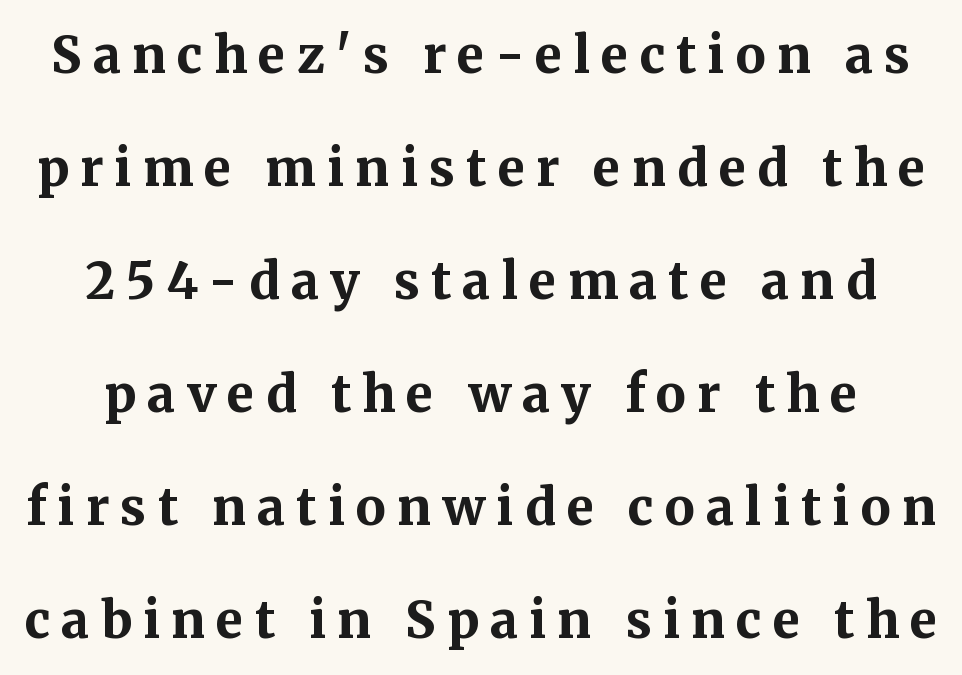
Q: Is the text bold? A: Yes.
Q: Is the text italic (slanted)? A: No, it is upright.
Q: Is the typeface a serif or a sans-serif typeface? A: Serif.
Q: Is the text underlined? A: No.
Q: Is the spacing between letters normal or unusually wide? A: Unusually wide.
Q: Is the spacing between lines tight, normal or loose? A: Loose.
Q: Width (condensed, normal, or wide)? A: Normal.
Q: Stroke contrast? A: Medium.
Q: x-height? A: Medium.
Q: Monospaced? A: No.
